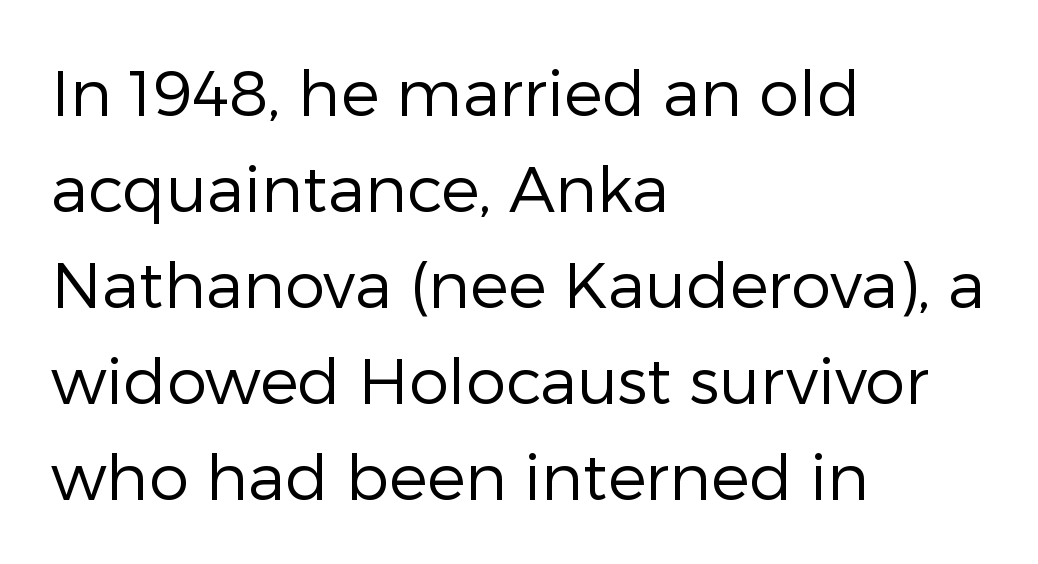
Q: Is the text bold? A: No.
Q: Is the text italic (slanted)? A: No, it is upright.
Q: Is the typeface a serif or a sans-serif typeface? A: Sans-serif.
Q: Is the text underlined? A: No.
Q: How is the paragraph aligned? A: Left-aligned.
Q: Is the spacing between letters normal or unusually wide? A: Normal.
Q: Is the spacing between lines tight, normal or loose? A: Normal.
Q: Width (condensed, normal, or wide)? A: Normal.
Q: Stroke contrast? A: Low.
Q: x-height? A: Medium.
Q: Monospaced? A: No.
